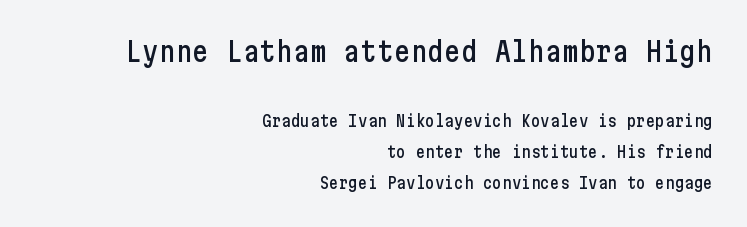
{"serif": "no", "italic": "no", "width": "condensed", "stroke_contrast": "low", "x_height": "medium", "underline": "no", "align": "right", "line_spacing": "loose", "line_spacing_ratio": 1.94, "letter_spacing": "normal", "letter_spacing_em": 0.0, "larger_block": "first", "size_ratio": 1.75, "glyph_px": 28}
